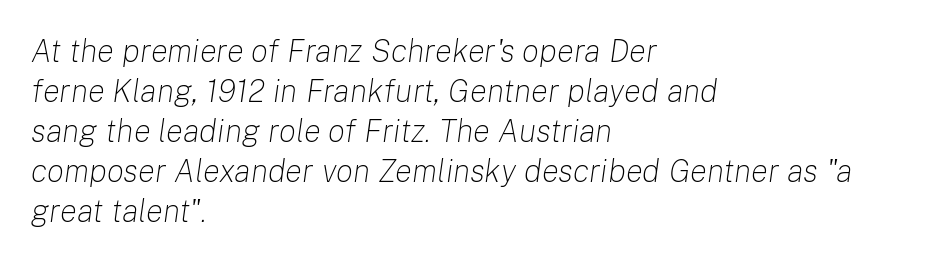
Q: Is the text bold? A: No.
Q: Is the text italic (slanted)? A: Yes, it leans right by about 8 degrees.
Q: Is the text underlined? A: No.
Q: How is the paragraph aligned? A: Left-aligned.
Q: Is the spacing between letters normal or unusually wide? A: Normal.
Q: Is the spacing between lines tight, normal or loose? A: Normal.
Q: Width (condensed, normal, or wide)? A: Normal.
Q: Stroke contrast? A: Low.
Q: x-height? A: Medium.
Q: Monospaced? A: No.
